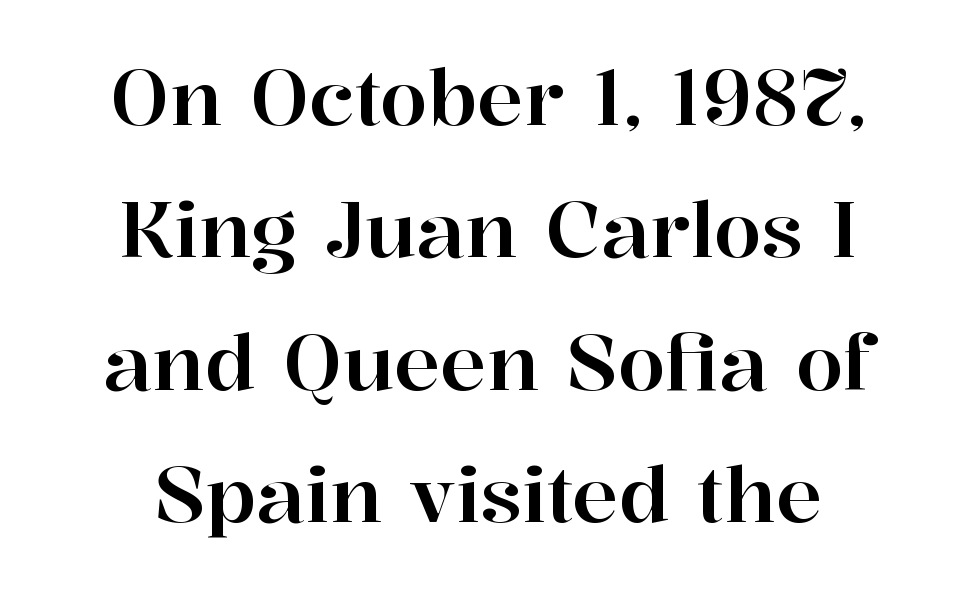
Q: Is the text italic (slanted)? A: No, it is upright.
Q: Is the typeface a serif or a sans-serif typeface? A: Serif.
Q: Is the text underlined? A: No.
Q: How is the paragraph aligned? A: Centered.
Q: Is the spacing between letters normal or unusually wide? A: Normal.
Q: Width (condensed, normal, or wide)? A: Normal.
Q: Stroke contrast? A: High.
Q: x-height? A: Medium.
Q: Monospaced? A: No.
